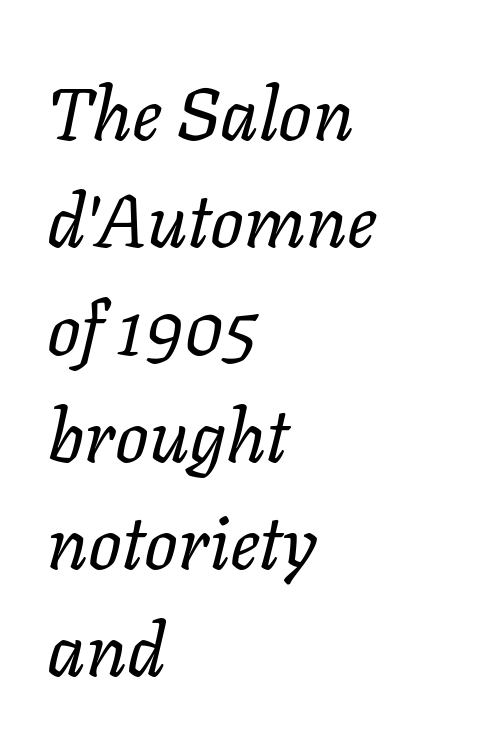
{"italic": "yes", "lean": "right", "slant_degrees": 11, "bold": "no", "weight": "regular", "width": "normal", "stroke_contrast": "low", "x_height": "medium", "monospaced": "no", "underline": "no", "align": "left", "line_spacing": "normal", "line_spacing_ratio": 1.45, "letter_spacing": "normal", "letter_spacing_em": 0.0, "glyph_px": 74}
